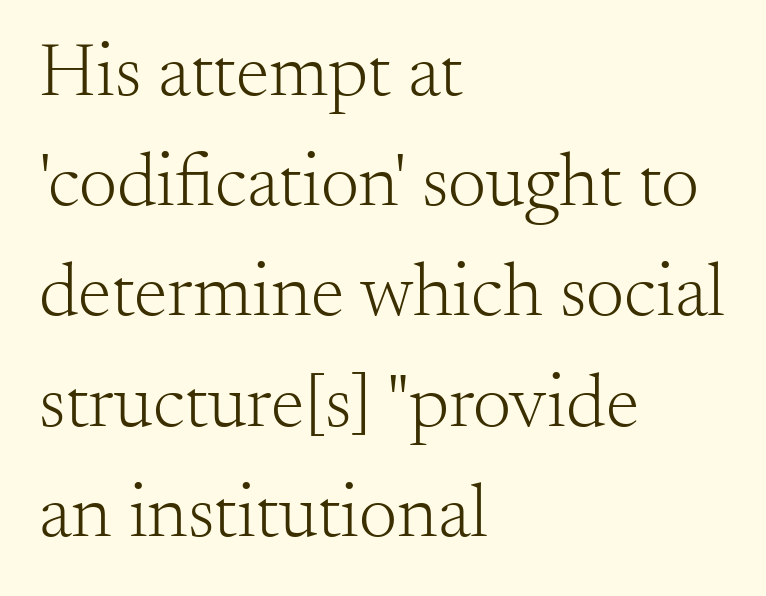
{"serif": "yes", "italic": "no", "bold": "no", "weight": "light", "width": "normal", "stroke_contrast": "medium", "x_height": "small", "monospaced": "no", "underline": "no", "align": "left", "line_spacing": "normal", "line_spacing_ratio": 1.45, "letter_spacing": "normal", "letter_spacing_em": 0.0, "glyph_px": 76}
